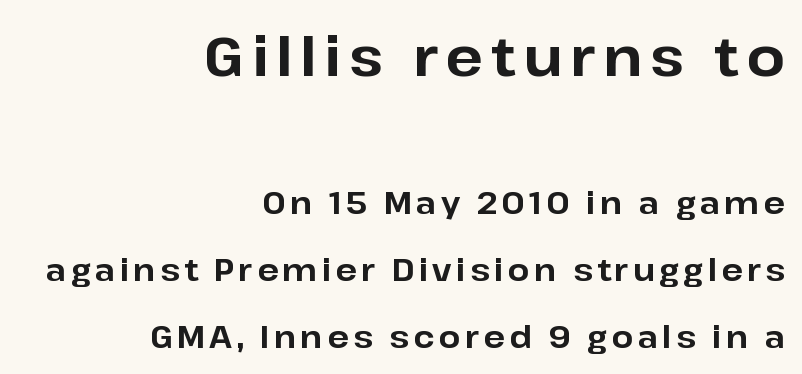
The image shows 55 px bold sans-serif type, upright; set right-aligned, loose line spacing (2.16x), not underlined; the first (top) block is 1.77x larger; low stroke contrast and a medium x-height.
